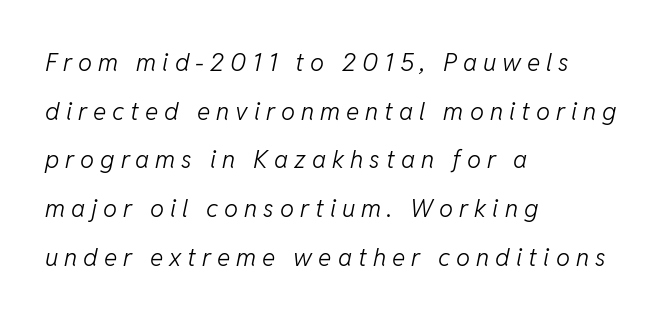
In terms of posture, this sample is oblique. This rendering widens character spacing well past its baseline value. Think standard paragraph weight, or any step lighter than that. Each line starts at the same left margin while the right side varies.
